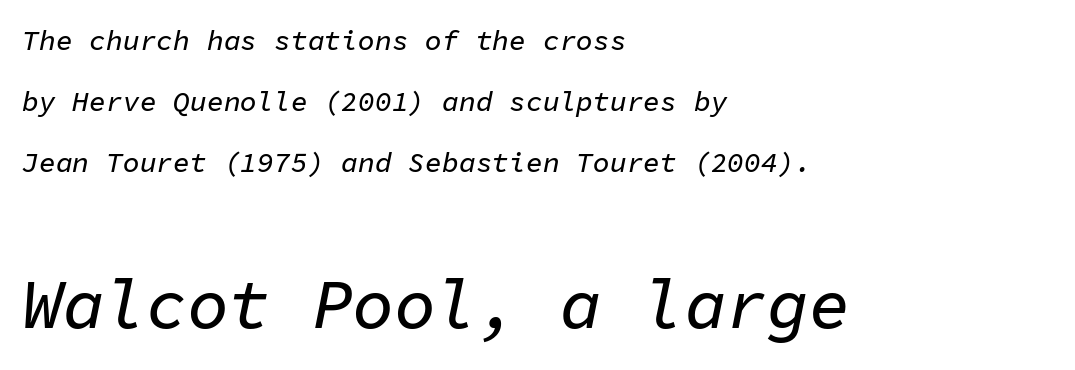
Q: Is the text italic (slanted)? A: Yes, it leans right by about 11 degrees.
Q: Is the text underlined? A: No.
Q: How is the paragraph aligned? A: Left-aligned.
Q: Is the spacing between letters normal or unusually wide? A: Normal.
Q: Is the spacing between lines tight, normal or loose? A: Loose.
Q: Which block of text is set in a larger size, the first (top) or the second (bottom)? A: The second (bottom) one.
Q: Width (condensed, normal, or wide)? A: Normal.
Q: Stroke contrast? A: Low.
Q: x-height? A: Medium.
Q: Monospaced? A: Yes.
